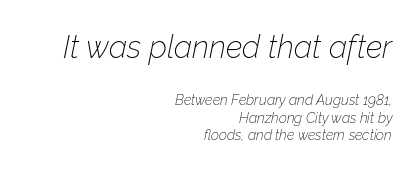
{"italic": "yes", "lean": "right", "slant_degrees": 12, "bold": "no", "weight": "thin", "width": "normal", "stroke_contrast": "low", "x_height": "medium", "monospaced": "no", "underline": "no", "align": "right", "line_spacing_ratio": 1.24, "letter_spacing": "normal", "letter_spacing_em": 0.0, "larger_block": "first", "size_ratio": 2.21, "glyph_px": 31}
